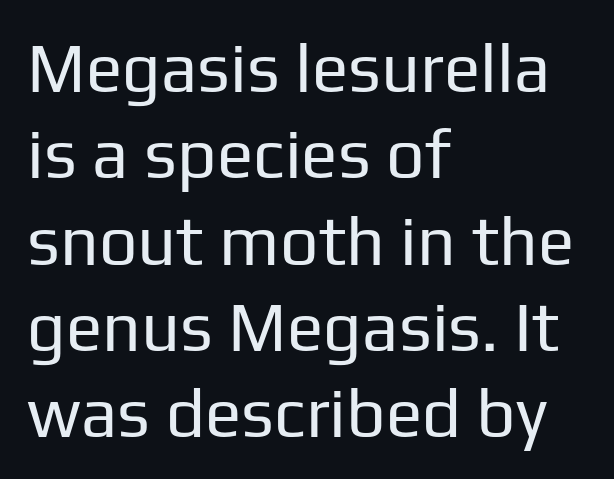
{"serif": "no", "italic": "no", "bold": "no", "weight": "regular", "width": "normal", "stroke_contrast": "low", "x_height": "medium", "monospaced": "no", "underline": "no", "align": "left", "line_spacing": "normal", "line_spacing_ratio": 1.27, "letter_spacing": "normal", "letter_spacing_em": 0.0, "glyph_px": 68}
